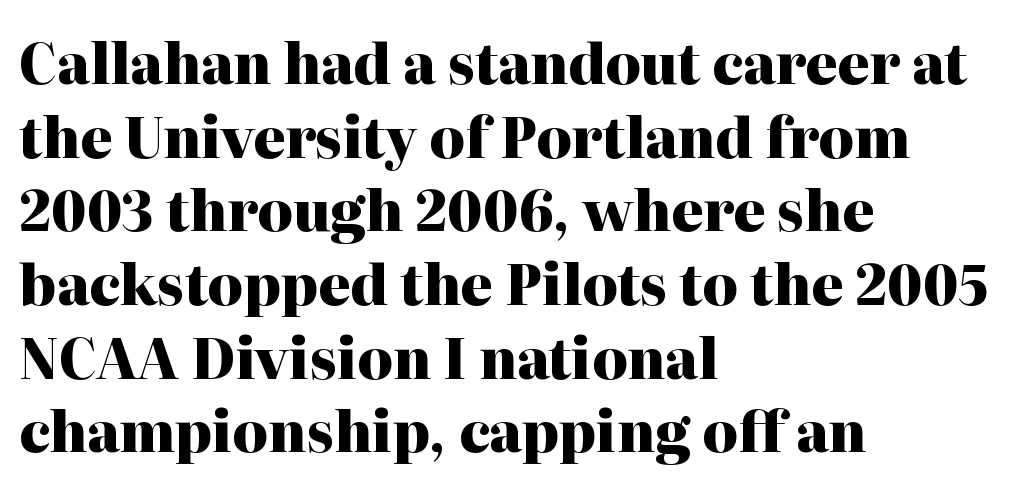
The gap between lines stays unmarked. One-word summary of the alignment: left. Tall strokes in this sample are plumb rather than angled. Caption: standard tracking, unaltered.
